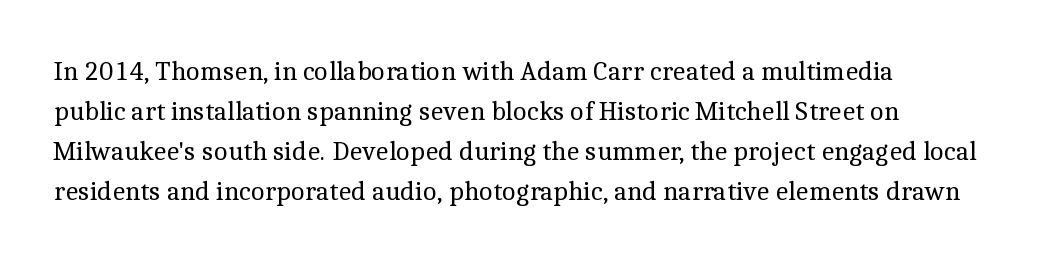
{"italic": "no", "bold": "no", "underline": "no", "line_spacing": "normal", "line_spacing_ratio": 1.48, "letter_spacing": "normal", "letter_spacing_em": 0.0, "glyph_px": 27}
